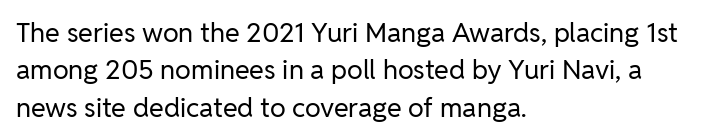
Q: Is the text bold? A: No.
Q: Is the text italic (slanted)? A: No, it is upright.
Q: Is the text underlined? A: No.
Q: How is the paragraph aligned? A: Left-aligned.
Q: Is the spacing between letters normal or unusually wide? A: Normal.
Q: Is the spacing between lines tight, normal or loose? A: Normal.
